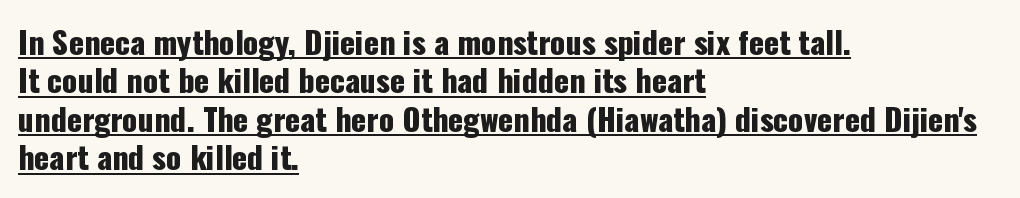
Q: Is the text italic (slanted)? A: No, it is upright.
Q: Is the typeface a serif or a sans-serif typeface? A: Sans-serif.
Q: Is the text underlined? A: Yes.
Q: How is the paragraph aligned? A: Left-aligned.
Q: Is the spacing between letters normal or unusually wide? A: Normal.
Q: Width (condensed, normal, or wide)? A: Condensed.
Q: Stroke contrast? A: Low.
Q: x-height? A: Medium.
Q: Monospaced? A: No.
